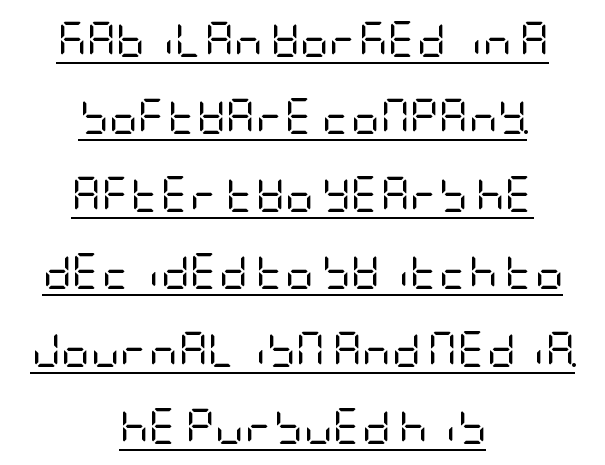
The image shows 36 px regular-weight, condensed sans-serif type, upright; set centered, loose line spacing (2.15x), normal letter spacing, underlined; low stroke contrast and a large x-height.
